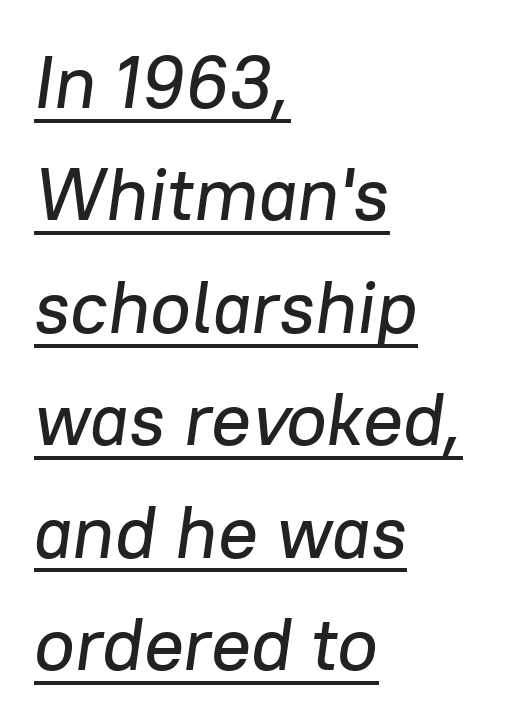
The image shows 74 px text type, italic (leaning right); set left-aligned, normal line spacing (1.52x), normal letter spacing, underlined; low stroke contrast and a medium x-height.
